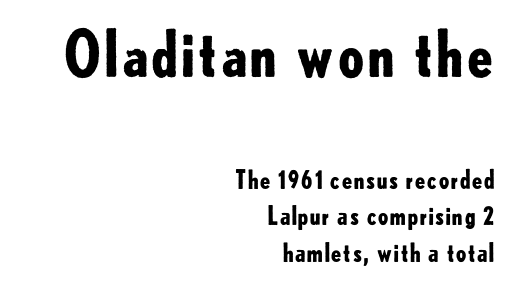
{"serif": "no", "italic": "no", "bold": "yes", "weight": "bold", "width": "normal", "stroke_contrast": "low", "x_height": "small", "monospaced": "no", "underline": "no", "align": "right", "line_spacing": "normal", "line_spacing_ratio": 1.47, "letter_spacing": "normal", "letter_spacing_em": 0.0, "larger_block": "first", "size_ratio": 2.48, "glyph_px": 62}
